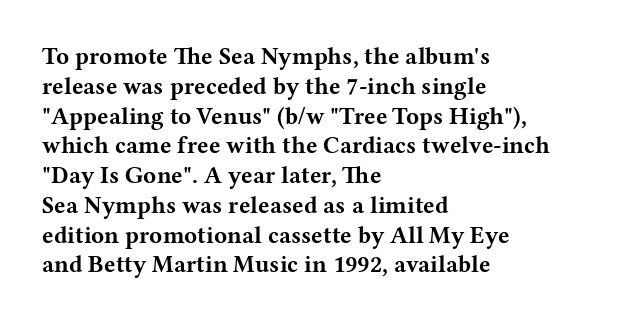
The image shows 24 px bold type, upright; set left-aligned, line spacing 1.24x, normal letter spacing, not underlined.
